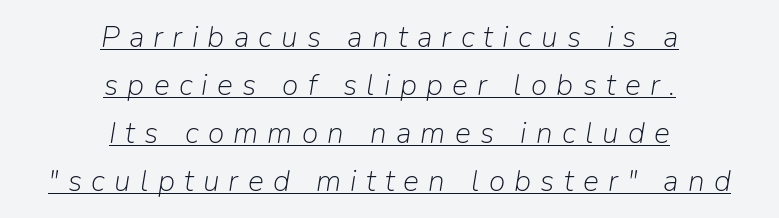
The image shows 30 px light type, italic (leaning right); set centered, normal line spacing (1.6x), unusually wide letter spacing (+0.31 em), underlined; low stroke contrast and a medium x-height.
